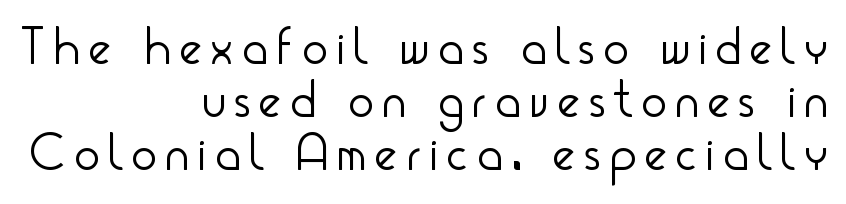
Q: Is the text bold? A: No.
Q: Is the text italic (slanted)? A: No, it is upright.
Q: Is the typeface a serif or a sans-serif typeface? A: Sans-serif.
Q: Is the text underlined? A: No.
Q: How is the paragraph aligned? A: Right-aligned.
Q: Is the spacing between lines tight, normal or loose? A: Tight.
Q: Width (condensed, normal, or wide)? A: Condensed.
Q: Stroke contrast? A: Low.
Q: x-height? A: Small.
Q: Monospaced? A: No.
